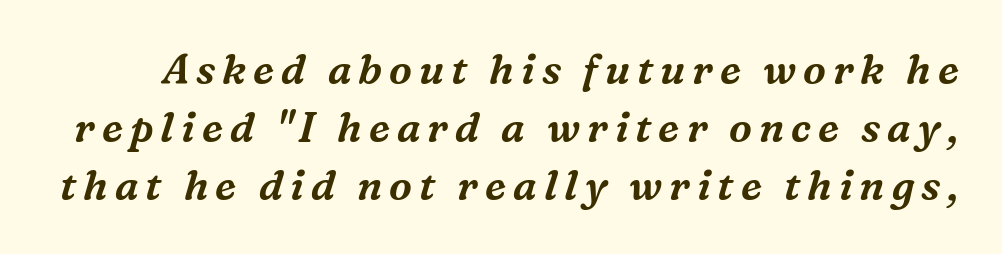
The face used here is proportionally spaced, like ordinary book or web type. The passage shown is typeset with a serif family. In terms of posture, this sample is oblique. The line-height multiplier appears to be the usual default.
